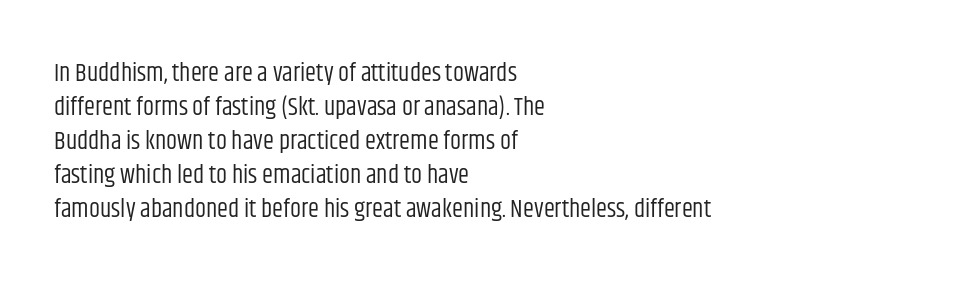
A normal amount of white space separates one row of letters from the next. Honestly, the letter spacing is just normal — you wouldn't notice it. The font's upright variant was chosen for this text. Is this a heavy cut? Hardly; it is regular or lighter. Caption: multi-line text, flush left, ragged right.
